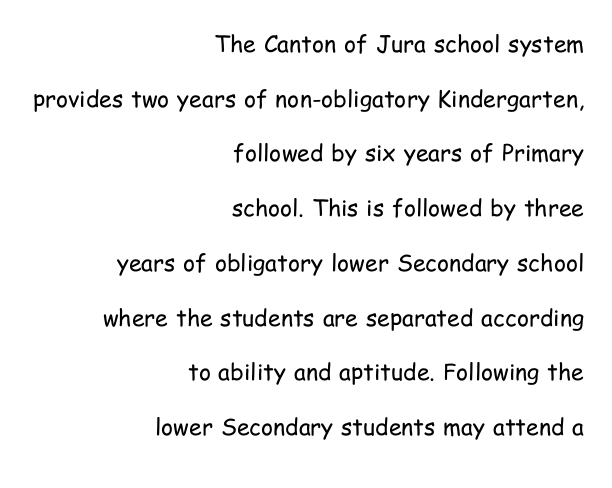
The image shows 23 px text type, upright; set right-aligned, loose line spacing (2.38x), normal letter spacing, not underlined.
